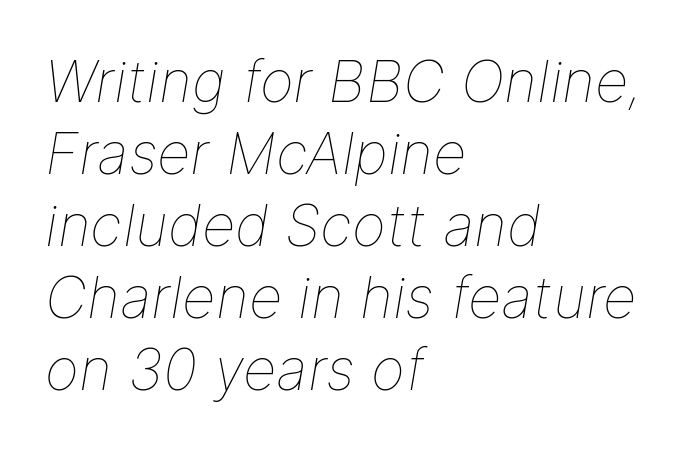
The image shows 58 px thin type, italic (leaning right); set left-aligned, line spacing 1.24x, normal letter spacing, not underlined; low stroke contrast and a medium x-height.
